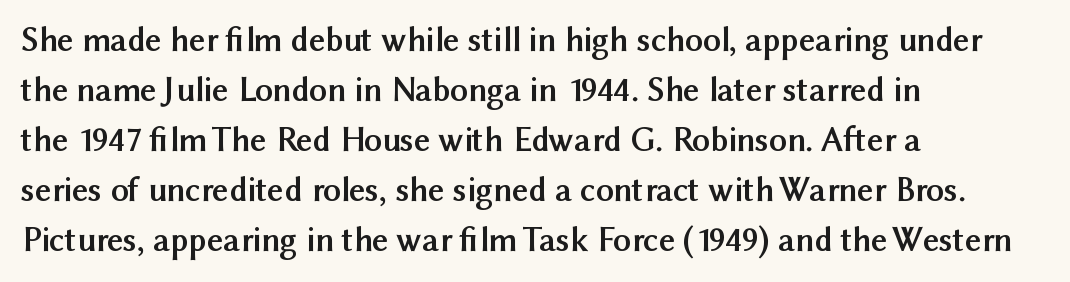
Underlining? Definitely not there. What stands out about the letter spacing? Nothing — it is the standard amount. Leftover space on each line is placed entirely after the last word. Character widths vary here, with narrow letters taking less room than wide ones. The sample has been set heavy, in full bold. The space between consecutive lines is moderate.
